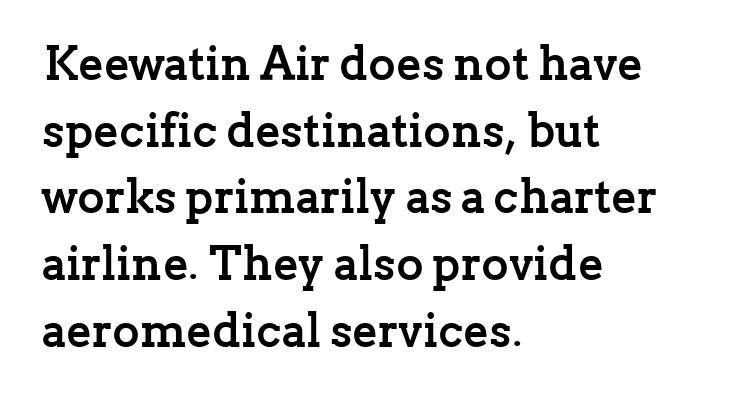
The type sits square on the baseline with zero lean. A typesetter would call this leading conventional body-copy spacing. Little horizontal feet cap the strokes, marking this as serif type. A dark, heavy texture on the line: the type is bold. The face used here is proportionally spaced, like ordinary book or web type.
